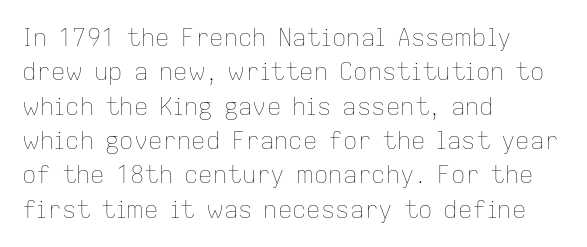
Q: Is the text bold? A: No.
Q: Is the text italic (slanted)? A: No, it is upright.
Q: Is the text underlined? A: No.
Q: How is the paragraph aligned? A: Left-aligned.
Q: Is the spacing between letters normal or unusually wide? A: Normal.
Q: Is the spacing between lines tight, normal or loose? A: Normal.
